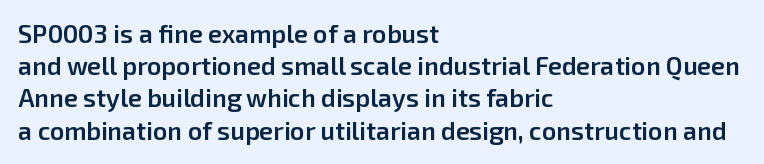
{"italic": "no", "bold": "semi", "underline": "no", "align": "left", "line_spacing": "normal", "line_spacing_ratio": 1.29, "letter_spacing": "normal", "letter_spacing_em": 0.0, "glyph_px": 25}
